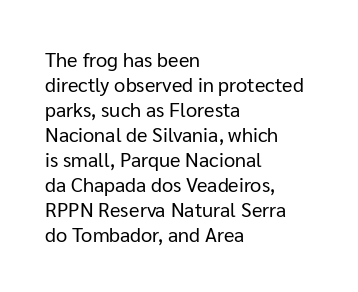
{"italic": "no", "bold": "no", "underline": "no", "align": "left", "line_spacing": "normal", "line_spacing_ratio": 1.25, "letter_spacing": "normal", "letter_spacing_em": 0.0, "glyph_px": 20}
